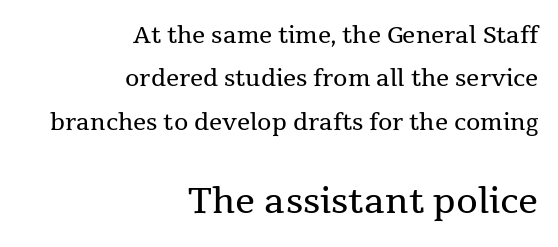
{"serif": "yes", "italic": "no", "bold": "no", "weight": "regular", "width": "normal", "stroke_contrast": "medium", "x_height": "medium", "monospaced": "no", "underline": "no", "align": "right", "line_spacing_ratio": 1.89, "letter_spacing": "normal", "letter_spacing_em": 0.0, "larger_block": "second", "size_ratio": 1.52, "glyph_px": 35}
